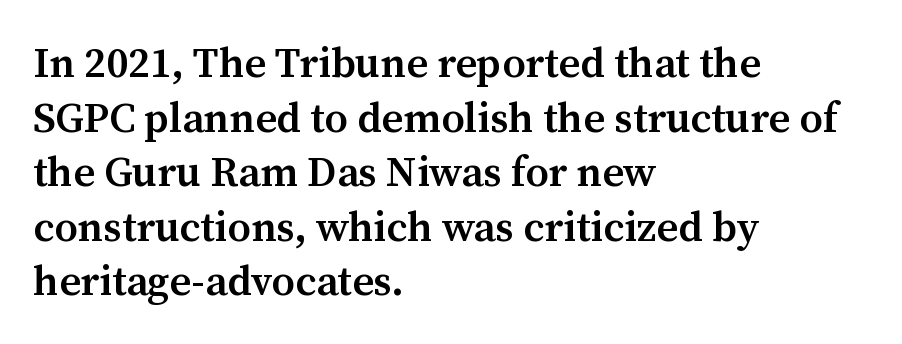
{"serif": "yes", "italic": "no", "bold": "semi", "weight": "semibold", "width": "normal", "stroke_contrast": "medium", "x_height": "medium", "monospaced": "no", "underline": "no", "align": "left", "line_spacing": "normal", "line_spacing_ratio": 1.3, "letter_spacing": "normal", "letter_spacing_em": 0.0, "glyph_px": 42}
